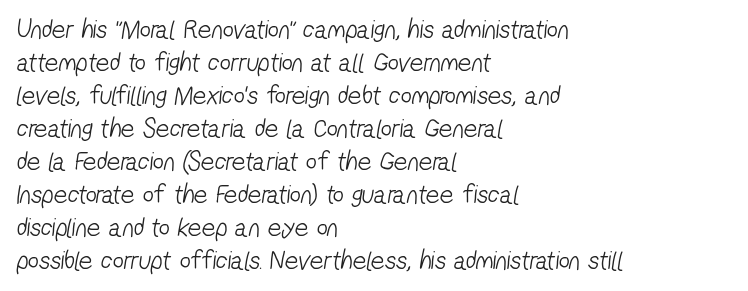
The image shows 27 px text type; set left-aligned, line spacing 1.22x, normal letter spacing, not underlined.
